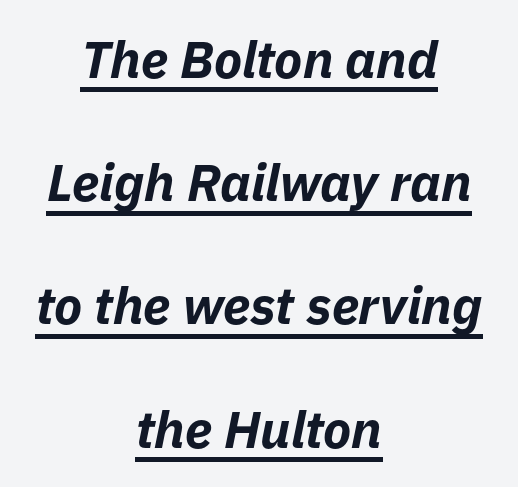
The image shows 52 px bold type, italic (leaning right); set centered, loose line spacing (2.37x), normal letter spacing, underlined; low stroke contrast and a medium x-height.
